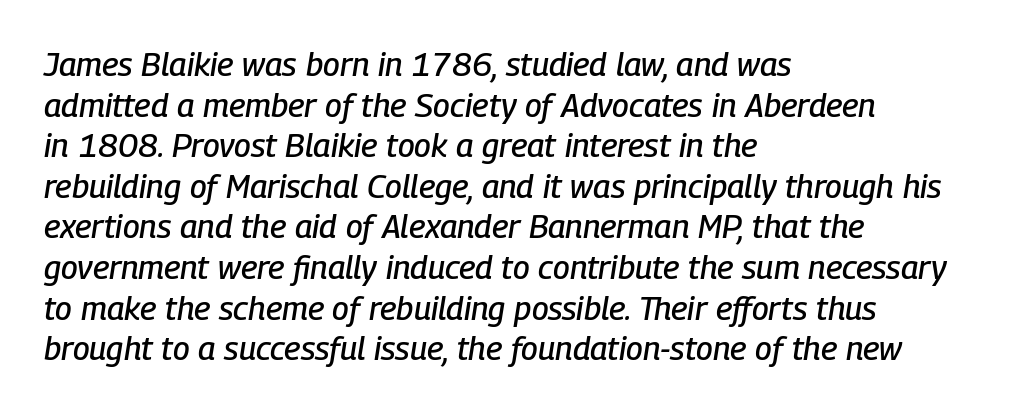
{"italic": "yes", "lean": "right", "slant_degrees": 9, "width": "condensed", "stroke_contrast": "low", "x_height": "medium", "monospaced": "no", "underline": "no", "align": "left", "line_spacing_ratio": 1.23, "letter_spacing": "normal", "letter_spacing_em": 0.0, "glyph_px": 33}
